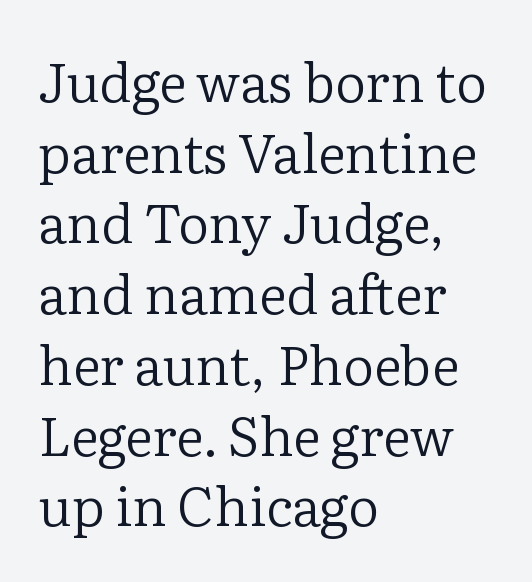
{"serif": "yes", "italic": "no", "bold": "no", "weight": "regular", "width": "normal", "stroke_contrast": "low", "x_height": "medium", "monospaced": "no", "underline": "no", "align": "left", "line_spacing": "normal", "line_spacing_ratio": 1.31, "letter_spacing": "normal", "letter_spacing_em": 0.0, "glyph_px": 54}
